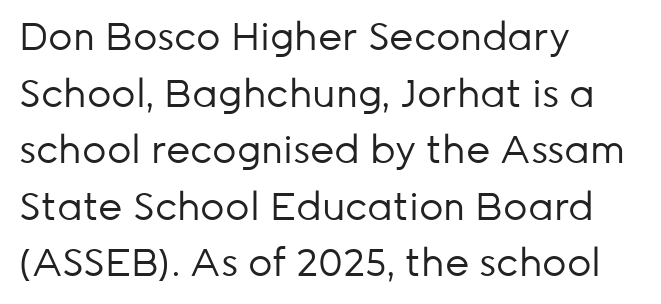
The image shows 38 px regular-weight sans-serif type, upright; set left-aligned, normal line spacing (1.49x), normal letter spacing, not underlined; low stroke contrast and a medium x-height.
